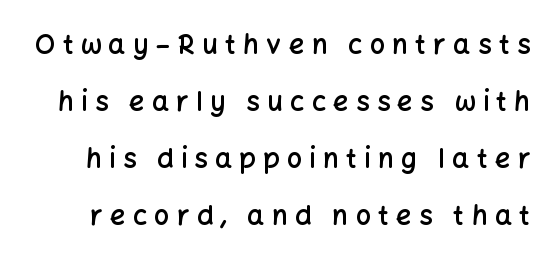
Q: Is the text bold? A: Semi-bold.
Q: Is the text italic (slanted)? A: No, it is upright.
Q: Is the text underlined? A: No.
Q: Is the spacing between letters normal or unusually wide? A: Unusually wide.
Q: Is the spacing between lines tight, normal or loose? A: Loose.
